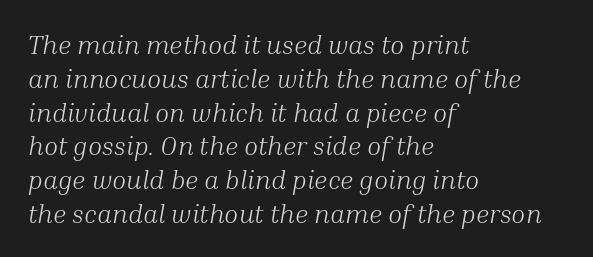
Q: Is the text bold? A: No.
Q: Is the text italic (slanted)? A: Yes, it leans right by about 10 degrees.
Q: Is the text underlined? A: No.
Q: How is the paragraph aligned? A: Left-aligned.
Q: Is the spacing between letters normal or unusually wide? A: Normal.
Q: Is the spacing between lines tight, normal or loose? A: Normal.
